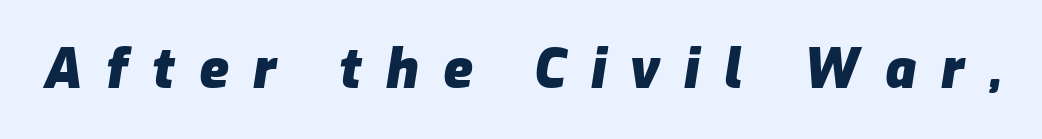
{"italic": "yes", "lean": "right", "slant_degrees": 9, "bold": "yes", "weight": "heavy", "width": "normal", "stroke_contrast": "low", "x_height": "medium", "monospaced": "no", "underline": "no", "letter_spacing": "wide", "letter_spacing_em": 0.45, "glyph_px": 54}
